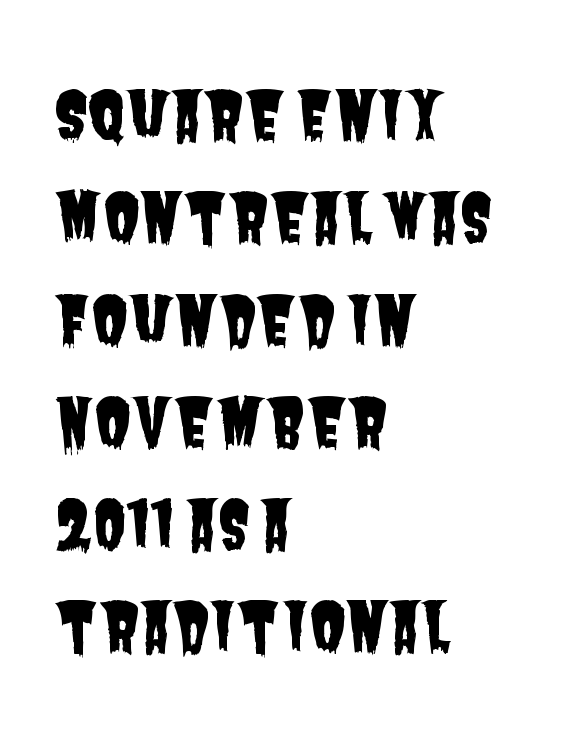
{"serif": "no", "width": "condensed", "stroke_contrast": "low", "x_height": "large", "monospaced": "no", "underline": "no", "align": "left", "line_spacing": "normal", "line_spacing_ratio": 1.55, "letter_spacing": "normal", "letter_spacing_em": 0.0, "glyph_px": 66}
